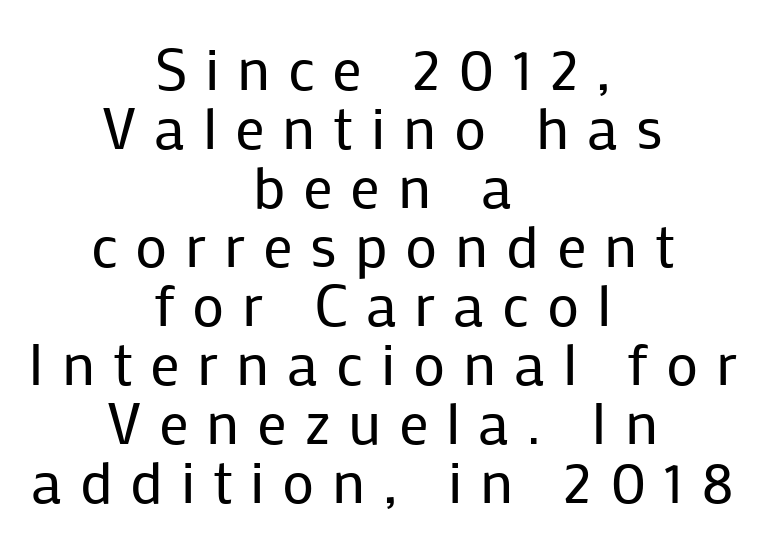
The baseline area is clear. If you folded the block vertically in half, each line would mirror itself in length. These lines huddle together more closely than default settings would place them. Tracking here is generous; glyphs stand well apart from one another. This sample has the flowing, uneven cadence of proportional lettering.
